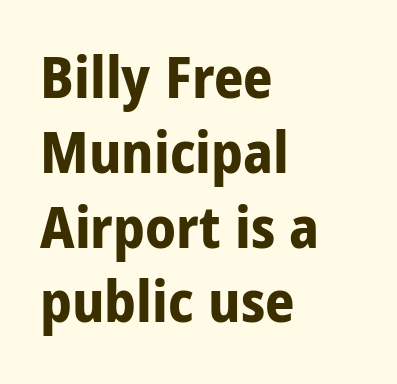
{"serif": "no", "italic": "no", "bold": "yes", "weight": "bold", "width": "condensed", "stroke_contrast": "low", "x_height": "large", "monospaced": "no", "underline": "no", "align": "left", "line_spacing": "normal", "line_spacing_ratio": 1.29, "letter_spacing": "normal", "letter_spacing_em": 0.0, "glyph_px": 58}
